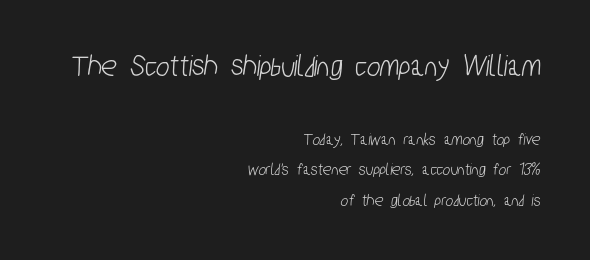
{"serif": "no", "width": "condensed", "stroke_contrast": "low", "x_height": "medium", "monospaced": "no", "underline": "no", "align": "right", "line_spacing": "normal", "line_spacing_ratio": 1.69, "letter_spacing": "normal", "letter_spacing_em": 0.0, "larger_block": "first", "size_ratio": 1.78, "glyph_px": 32}
